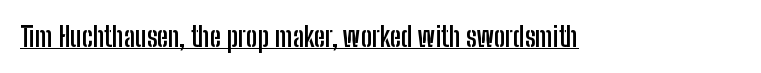
{"italic": "no", "bold": "yes", "underline": "yes", "letter_spacing": "normal", "letter_spacing_em": 0.0, "glyph_px": 27}
